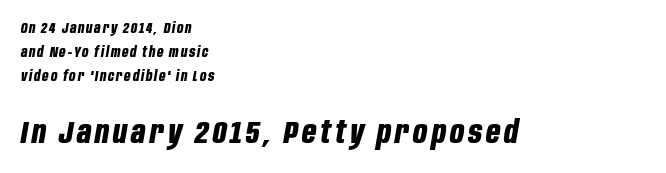
{"italic": "yes", "lean": "right", "slant_degrees": 10, "bold": "yes", "weight": "bold", "width": "condensed", "stroke_contrast": "low", "x_height": "large", "monospaced": "no", "underline": "no", "align": "left", "line_spacing_ratio": 1.73, "larger_block": "second", "size_ratio": 2.21, "glyph_px": 31}
